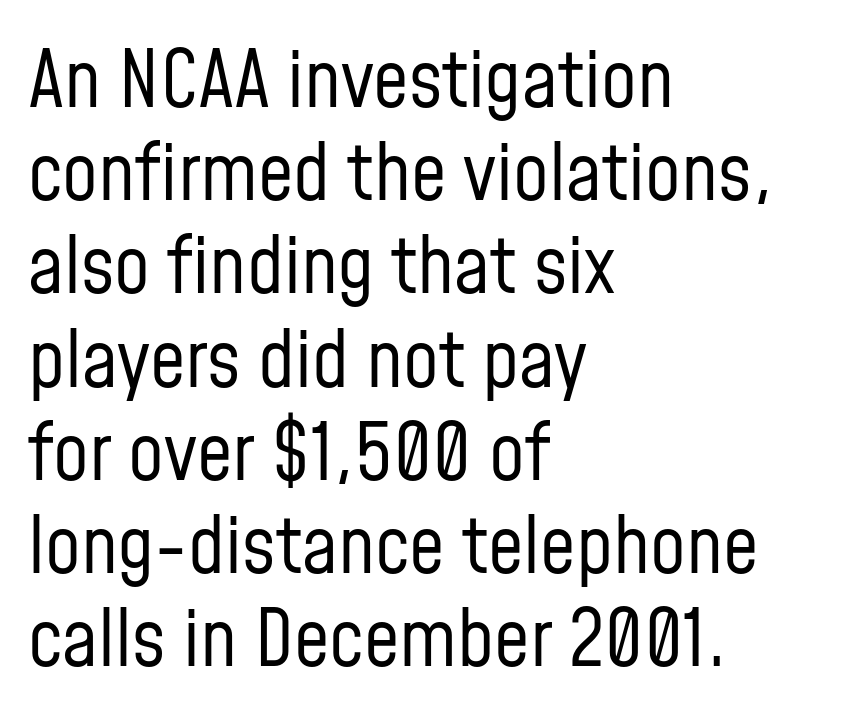
{"serif": "no", "italic": "no", "bold": "no", "weight": "regular", "width": "condensed", "stroke_contrast": "low", "x_height": "medium", "monospaced": "no", "underline": "no", "align": "left", "line_spacing_ratio": 1.18, "letter_spacing": "normal", "letter_spacing_em": 0.0, "glyph_px": 79}
